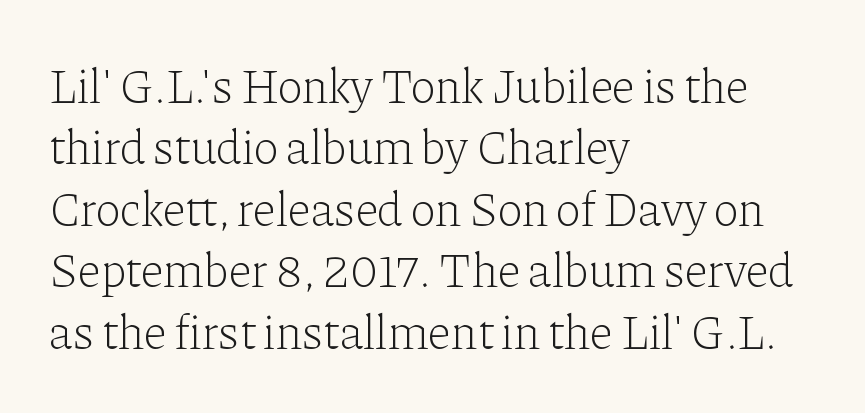
Q: Is the text bold? A: No.
Q: Is the text italic (slanted)? A: No, it is upright.
Q: Is the typeface a serif or a sans-serif typeface? A: Serif.
Q: Is the text underlined? A: No.
Q: How is the paragraph aligned? A: Left-aligned.
Q: Is the spacing between letters normal or unusually wide? A: Normal.
Q: Is the spacing between lines tight, normal or loose? A: Normal.
Q: Width (condensed, normal, or wide)? A: Normal.
Q: Stroke contrast? A: Low.
Q: x-height? A: Medium.
Q: Monospaced? A: No.
